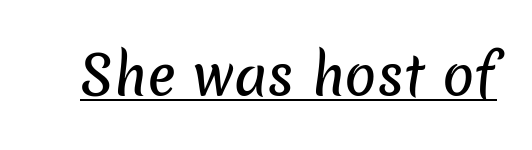
The image shows 53 px sans-serif type; set normal letter spacing, underlined; low stroke contrast and a medium x-height.
